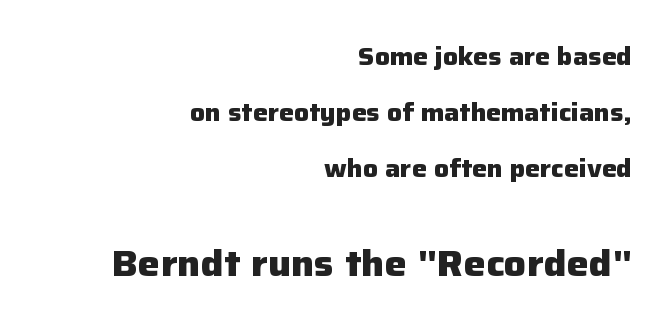
The image shows 37 px heavy sans-serif type, upright; set right-aligned, loose line spacing (2.24x), normal letter spacing, not underlined; the second (bottom) block is 1.48x larger; low stroke contrast and a medium x-height.
